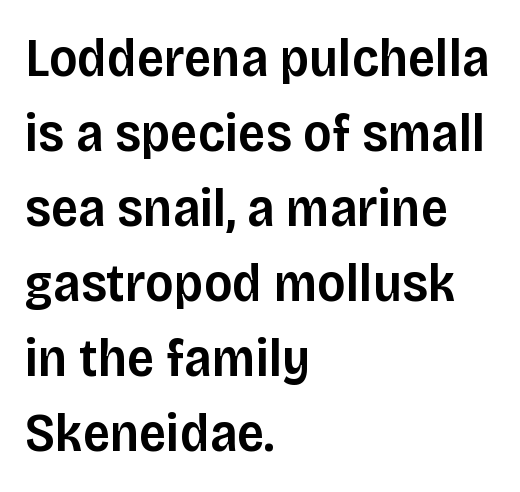
Compared with a centered layout, this one pins lines to the left instead. Leading: standard. Caption: semibold face, moderately heavy strokes. Descender tails drop into unmarked territory. A typesetter would mark this as roman, not italic. The text was rendered using a sans face with plain stroke endings.
